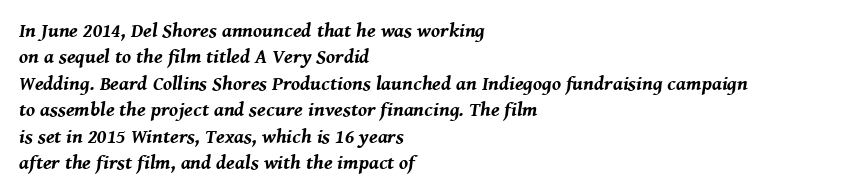
Q: Is the text bold? A: Yes.
Q: Is the text italic (slanted)? A: Yes, it leans right by about 8 degrees.
Q: Is the text underlined? A: No.
Q: How is the paragraph aligned? A: Left-aligned.
Q: Is the spacing between letters normal or unusually wide? A: Normal.
Q: Is the spacing between lines tight, normal or loose? A: Normal.
